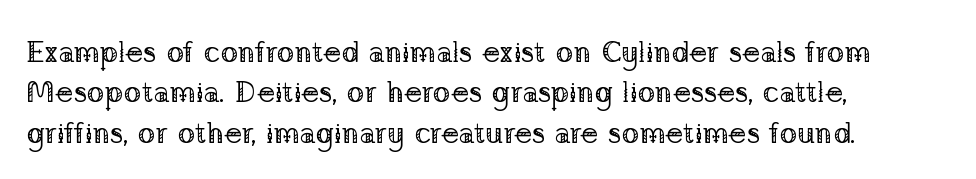
The image shows 30 px regular-weight serif type, upright; set left-aligned, normal line spacing (1.35x), normal letter spacing, not underlined; low stroke contrast and a medium x-height.
